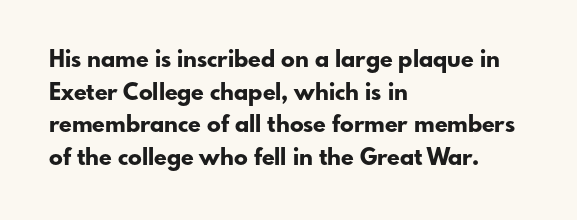
Here the glyphs are tracked normally, forming tight word shapes. One-word summary of the alignment: left. In terms of posture, this sample is upright. Notice how thick the strokes are: this is what a full bold looks like. The lines sit at an ordinary, default distance from one another.
